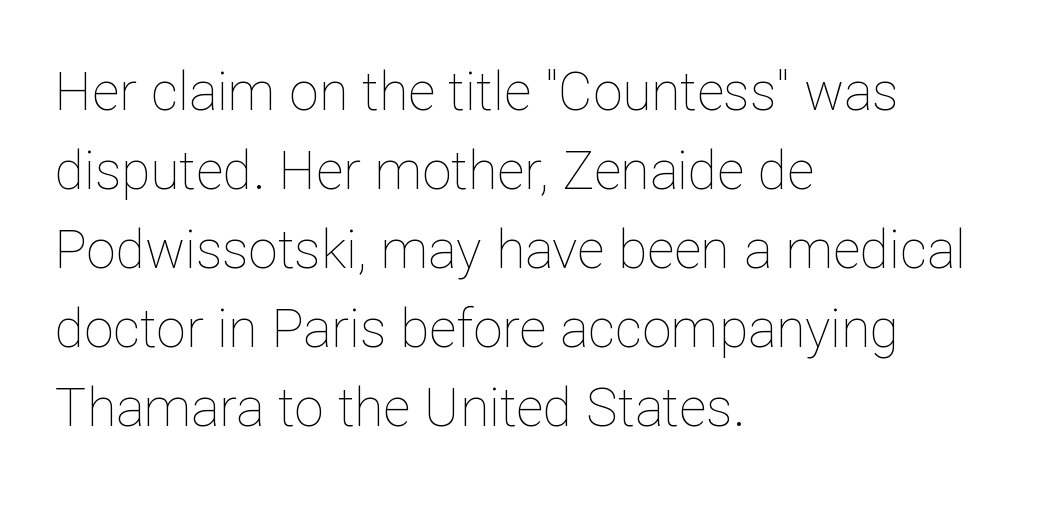
Upright lettering throughout. No extra tracking has been applied to these lines. The lines in this sample share a left origin and differ only in where they stop. Students, observe: this is what conventionally led text looks like. The strokes carry an ordinary text weight at most.
